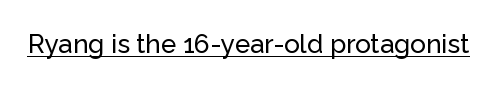
Posture: vertical. Is the letter spacing exaggerated? No — it looks like the ordinary default. These characters rest on top of a visible drawn line.
